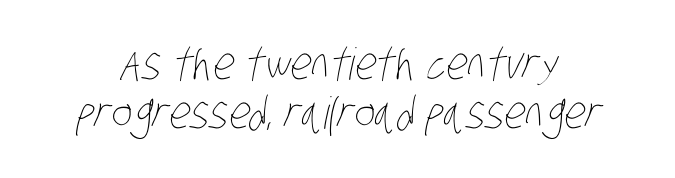
Q: Is the text bold? A: No.
Q: Is the text underlined? A: No.
Q: Is the spacing between letters normal or unusually wide? A: Normal.
Q: Is the spacing between lines tight, normal or loose? A: Tight.
Q: Width (condensed, normal, or wide)? A: Condensed.
Q: Stroke contrast? A: Low.
Q: x-height? A: Large.
Q: Monospaced? A: No.
